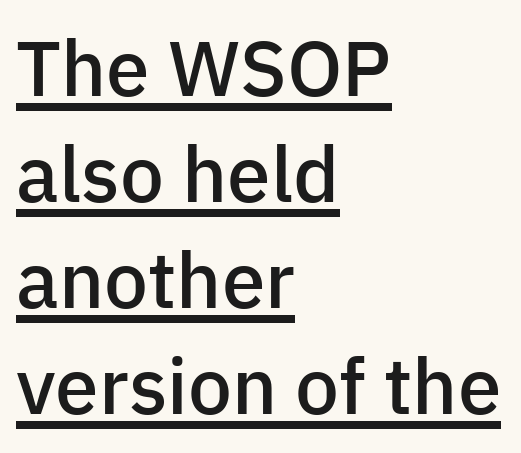
The image shows 78 px semibold sans-serif type, upright; set left-aligned, normal line spacing (1.36x), normal letter spacing, underlined; low stroke contrast and a medium x-height.
